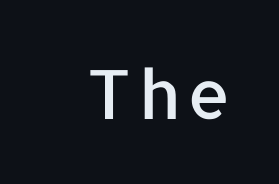
Note the varied advance widths — an 'i' is clearly narrower than an 'm'. Unlike a traditional serif, this face leaves its strokes unadorned. The letters stand straight up with perfectly vertical stems. The words here are not underlined.
